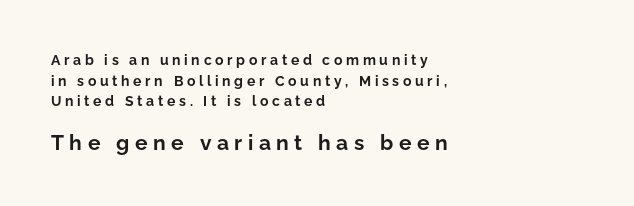
The image shows 21 px bold type, upright; set left-aligned, normal line spacing (1.47x), unusually wide letter spacing (+0.26 em), not underlined; the second (bottom) block is 1.5x larger.
